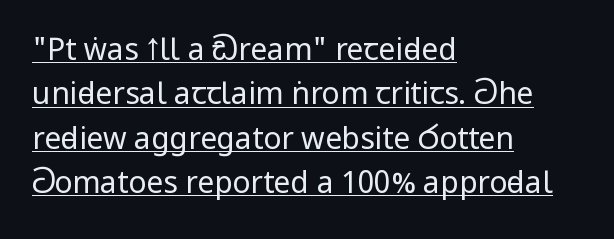
Q: Is the text bold? A: No.
Q: Is the text italic (slanted)? A: No, it is upright.
Q: Is the typeface a serif or a sans-serif typeface? A: Sans-serif.
Q: Is the text underlined? A: Yes.
Q: How is the paragraph aligned? A: Left-aligned.
Q: Is the spacing between letters normal or unusually wide? A: Normal.
Q: Is the spacing between lines tight, normal or loose? A: Normal.
Q: Width (condensed, normal, or wide)? A: Condensed.
Q: Stroke contrast? A: Low.
Q: x-height? A: Large.
Q: Monospaced? A: No.
